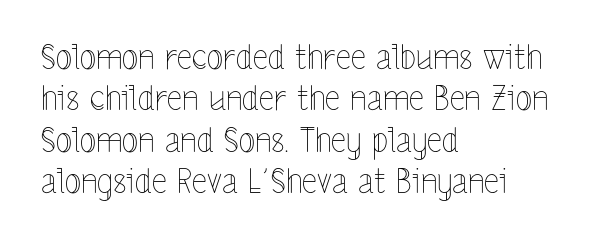
The image shows 34 px thin, condensed type, upright; set left-aligned, line spacing 1.22x, normal letter spacing, not underlined; a medium x-height.
